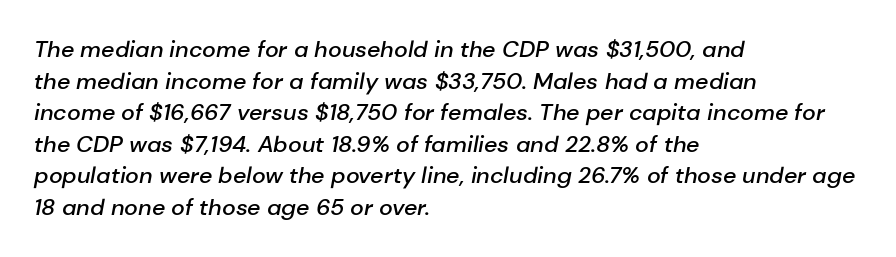
Q: Is the text bold? A: Semi-bold.
Q: Is the text italic (slanted)? A: Yes, it leans right by about 10 degrees.
Q: Is the text underlined? A: No.
Q: How is the paragraph aligned? A: Left-aligned.
Q: Is the spacing between letters normal or unusually wide? A: Normal.
Q: Is the spacing between lines tight, normal or loose? A: Normal.
